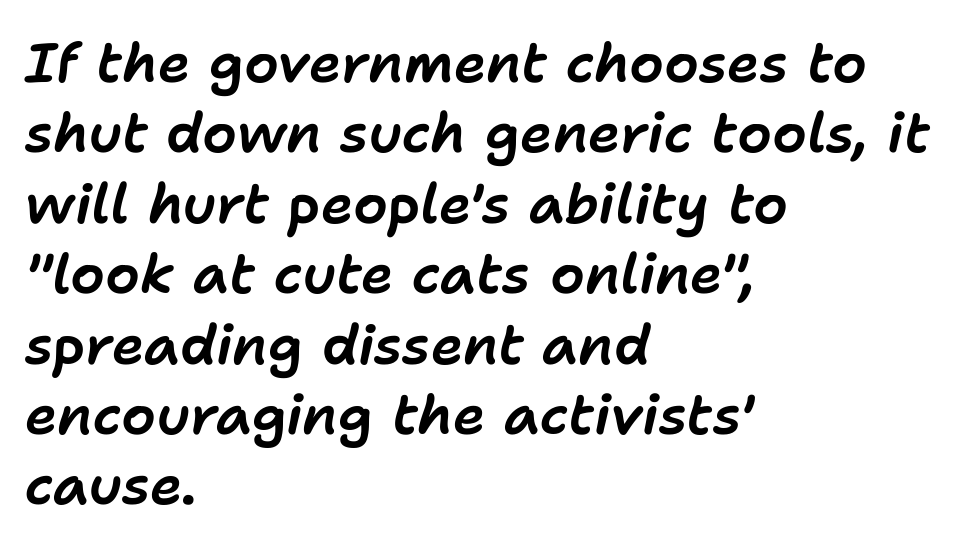
{"italic": "yes", "lean": "right", "slant_degrees": 11, "width": "normal", "stroke_contrast": "low", "x_height": "medium", "monospaced": "no", "underline": "no", "align": "left", "line_spacing": "normal", "line_spacing_ratio": 1.28, "letter_spacing": "normal", "letter_spacing_em": 0.0, "glyph_px": 55}
